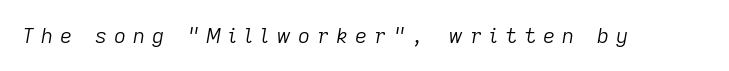
Q: Is the text bold? A: No.
Q: Is the text italic (slanted)? A: Yes, it leans right by about 9 degrees.
Q: Is the text underlined? A: No.
Q: Is the spacing between letters normal or unusually wide? A: Unusually wide.
